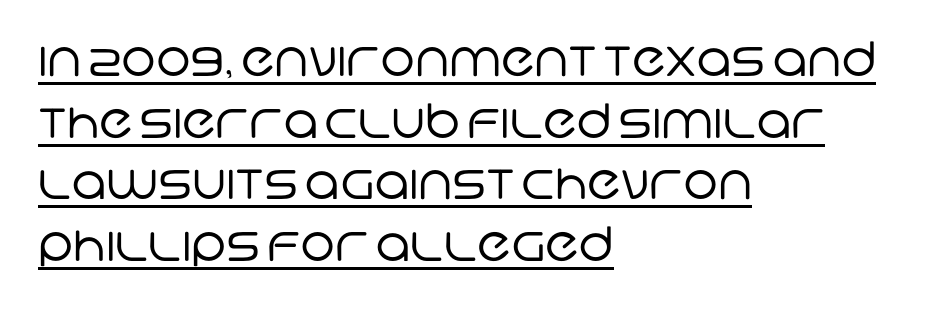
The image shows 47 px regular-weight sans-serif type; set left-aligned, normal line spacing (1.31x), normal letter spacing, underlined; low stroke contrast and a large x-height.
